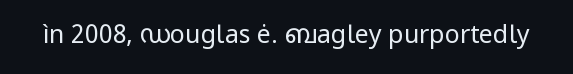
The rendering keeps characters at their native spacing. The font sits on the lighter half of the weight spectrum, regular included. Quick note: underline off. Is there any slant? The stems are plumb.
